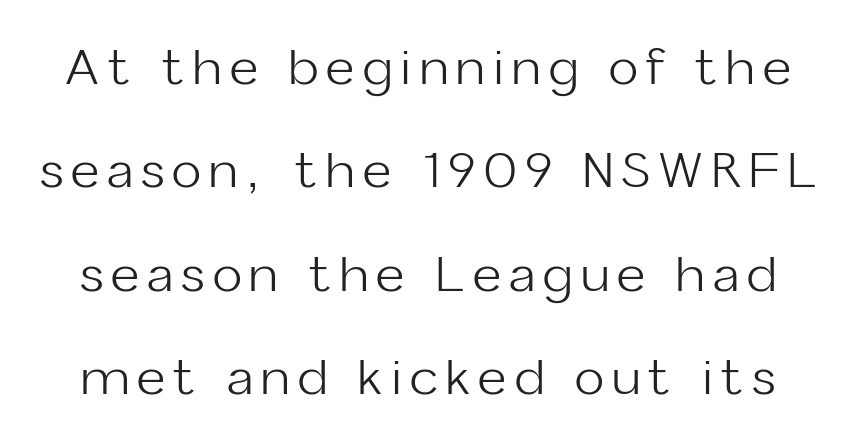
{"serif": "no", "italic": "no", "bold": "no", "weight": "light", "width": "normal", "stroke_contrast": "low", "x_height": "medium", "monospaced": "no", "underline": "no", "line_spacing": "loose", "line_spacing_ratio": 2.11, "glyph_px": 49}
